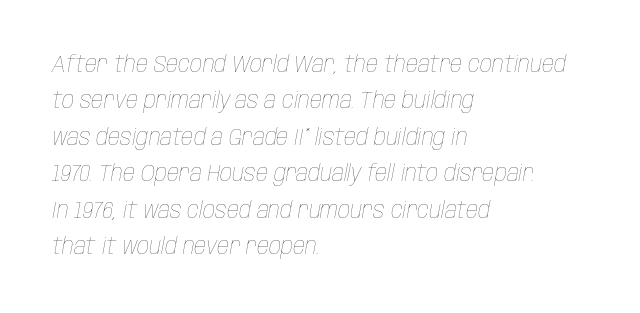
The lines in this sample share a left origin and differ only in where they stop. Stems and bowls with no extra thickness — not bold. In terms of posture, this sample is oblique. The specimen omits any rule beneath the text block's lines.
